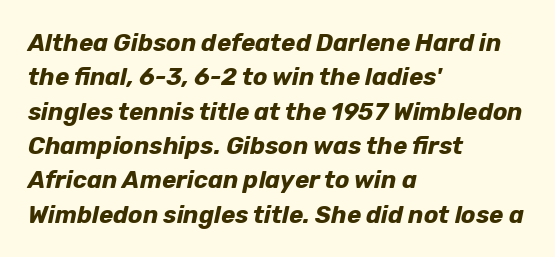
Q: Is the text bold? A: Yes.
Q: Is the text italic (slanted)? A: Yes, it leans right by about 12 degrees.
Q: Is the text underlined? A: No.
Q: How is the paragraph aligned? A: Left-aligned.
Q: Is the spacing between letters normal or unusually wide? A: Normal.
Q: Is the spacing between lines tight, normal or loose? A: Normal.
